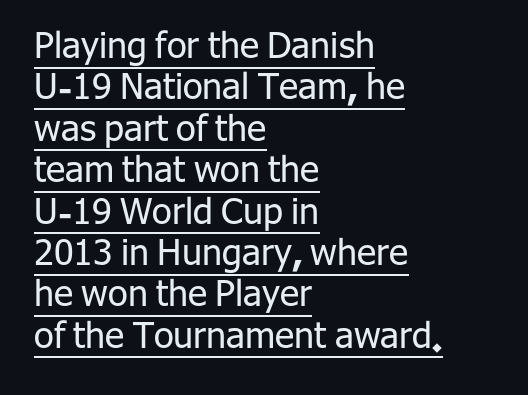
{"serif": "no", "italic": "no", "bold": "no", "weight": "regular", "width": "normal", "stroke_contrast": "low", "x_height": "medium", "monospaced": "no", "underline": "yes", "align": "left", "line_spacing": "tight", "line_spacing_ratio": 1.15, "letter_spacing": "normal", "letter_spacing_em": 0.0, "glyph_px": 36}
